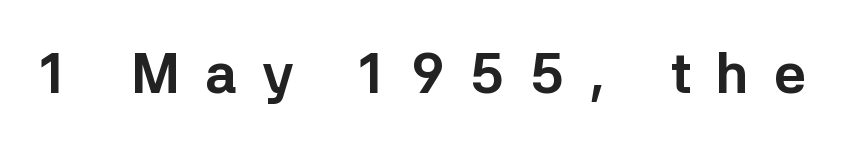
{"serif": "no", "italic": "no", "bold": "yes", "weight": "bold", "width": "normal", "stroke_contrast": "low", "x_height": "medium", "monospaced": "no", "underline": "no", "letter_spacing": "wide", "letter_spacing_em": 0.45, "glyph_px": 56}
